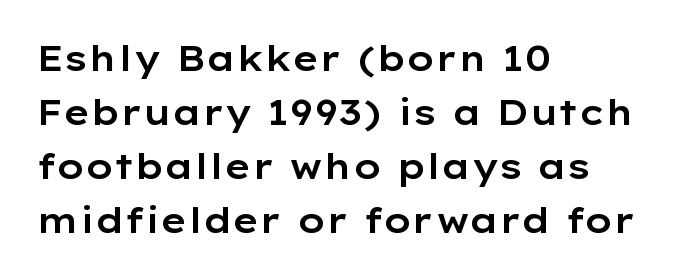
Q: Is the text italic (slanted)? A: No, it is upright.
Q: Is the typeface a serif or a sans-serif typeface? A: Sans-serif.
Q: Is the text underlined? A: No.
Q: How is the paragraph aligned? A: Left-aligned.
Q: Is the spacing between letters normal or unusually wide? A: Normal.
Q: Is the spacing between lines tight, normal or loose? A: Normal.
Q: Width (condensed, normal, or wide)? A: Wide.
Q: Stroke contrast? A: Low.
Q: x-height? A: Medium.
Q: Monospaced? A: No.
